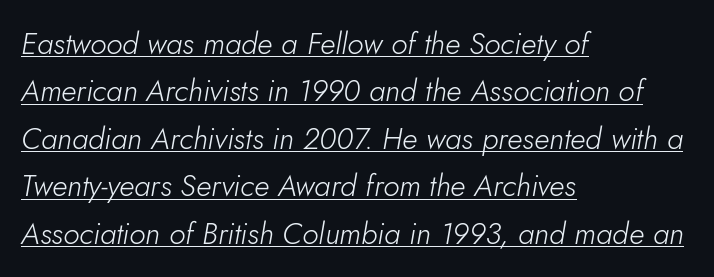
The image shows 30 px light type, italic (leaning right); set left-aligned, normal line spacing (1.58x), normal letter spacing, underlined; low stroke contrast and a small x-height.
